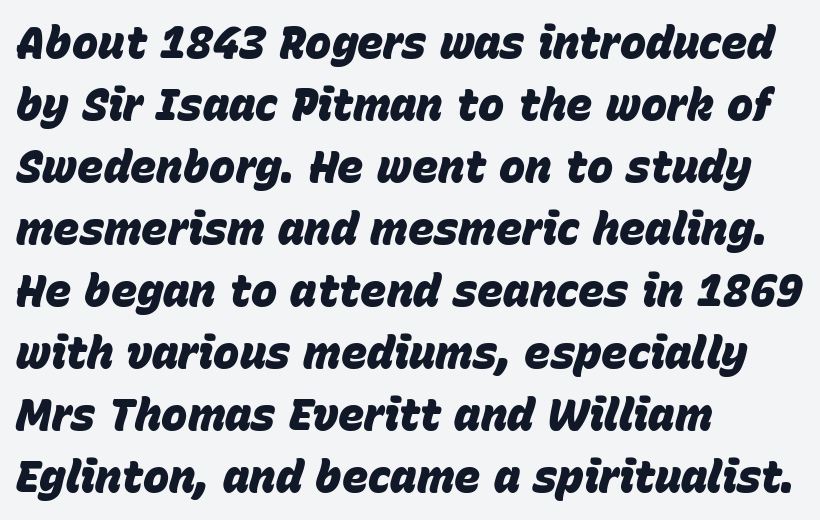
Looks like regular typesetting: each glyph gets only the width it needs. Descenders are the only things crossing below the line. Here the glyphs are tracked normally, forming tight word shapes. Weight check: bold — yes, fully.
